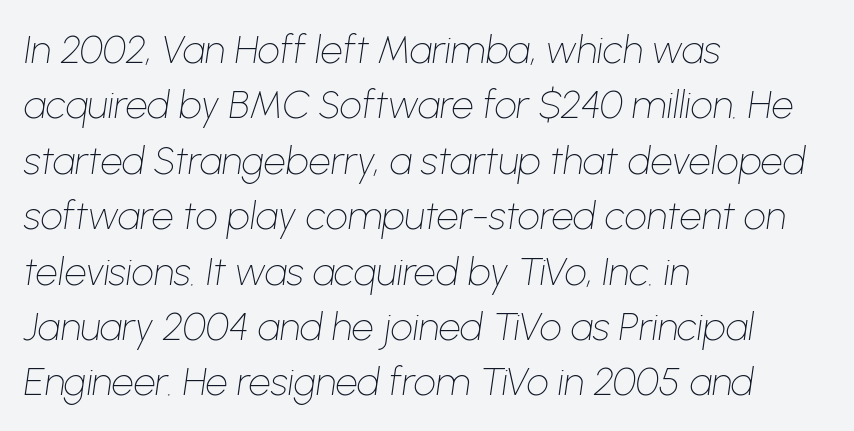
Q: Is the text bold? A: No.
Q: Is the text italic (slanted)? A: Yes, it leans right by about 8 degrees.
Q: Is the text underlined? A: No.
Q: How is the paragraph aligned? A: Left-aligned.
Q: Is the spacing between letters normal or unusually wide? A: Normal.
Q: Is the spacing between lines tight, normal or loose? A: Normal.
Q: Width (condensed, normal, or wide)? A: Normal.
Q: Stroke contrast? A: Low.
Q: x-height? A: Medium.
Q: Monospaced? A: No.
